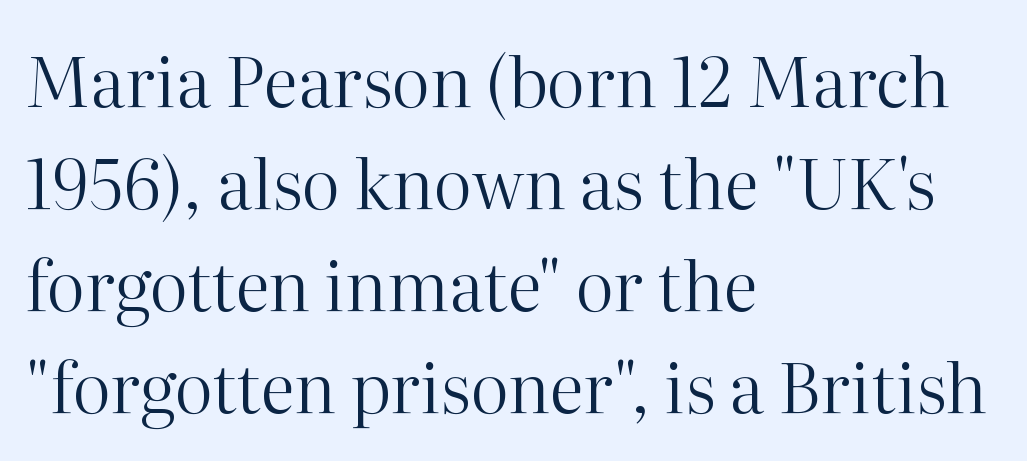
Q: Is the text bold? A: No.
Q: Is the text italic (slanted)? A: No, it is upright.
Q: Is the typeface a serif or a sans-serif typeface? A: Serif.
Q: Is the text underlined? A: No.
Q: How is the paragraph aligned? A: Left-aligned.
Q: Is the spacing between letters normal or unusually wide? A: Normal.
Q: Is the spacing between lines tight, normal or loose? A: Normal.
Q: Width (condensed, normal, or wide)? A: Normal.
Q: Stroke contrast? A: High.
Q: x-height? A: Medium.
Q: Monospaced? A: No.
